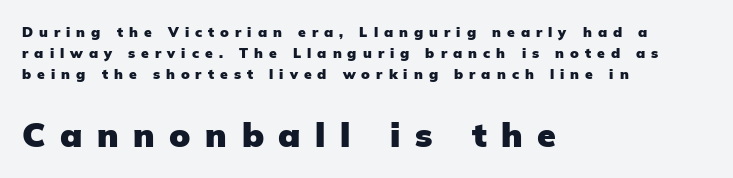
Q: Is the text bold? A: Yes.
Q: Is the text italic (slanted)? A: No, it is upright.
Q: Is the typeface a serif or a sans-serif typeface? A: Sans-serif.
Q: Is the text underlined? A: No.
Q: How is the paragraph aligned? A: Left-aligned.
Q: Is the spacing between letters normal or unusually wide? A: Unusually wide.
Q: Is the spacing between lines tight, normal or loose? A: Normal.
Q: Which block of text is set in a larger size, the first (top) or the second (bottom)? A: The second (bottom) one.
Q: Width (condensed, normal, or wide)? A: Normal.
Q: Stroke contrast? A: Low.
Q: x-height? A: Medium.
Q: Monospaced? A: No.
